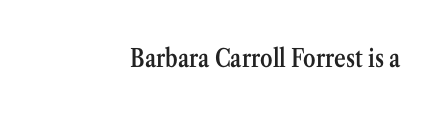
The image shows 25 px text type, upright; set normal letter spacing, not underlined.
